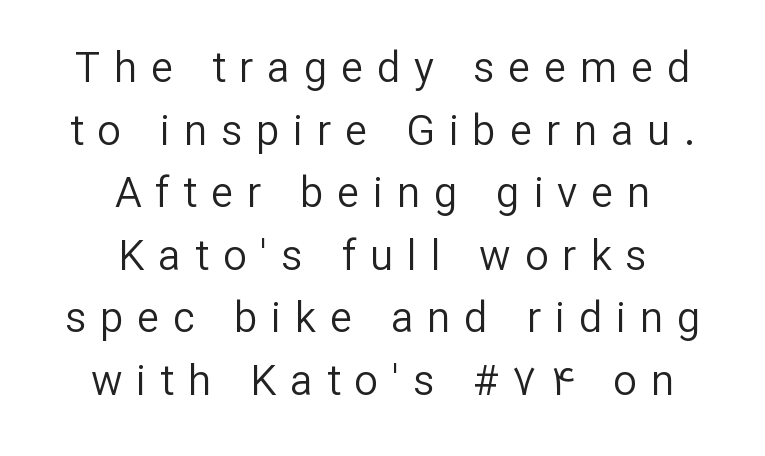
In CSS terms this would be text-align: center. Spacing between characters has been opened up far beyond the box default. The letterforms sit at book weight or below. Classification — sans serif.
